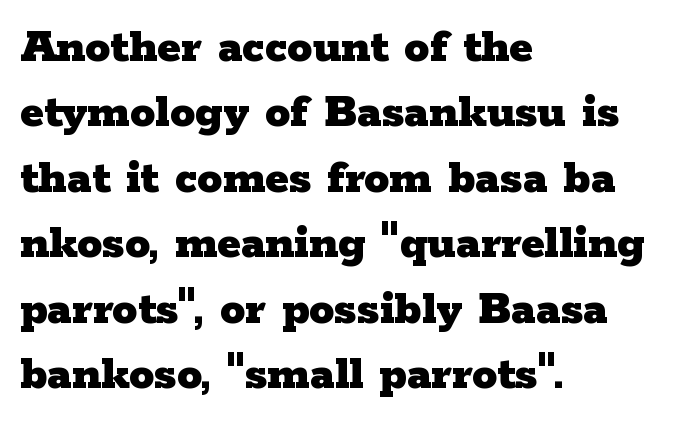
Does the type have serifs? Yes, each stem ends in a small foot. Summary of vertical rhythm: regular, with standard interline spacing. Words appear dense and cohesive because spacing is normal. The font's upright variant was chosen for this text. A dark, heavy texture on the line: the type is bold. The space directly below the letters is spotless.
